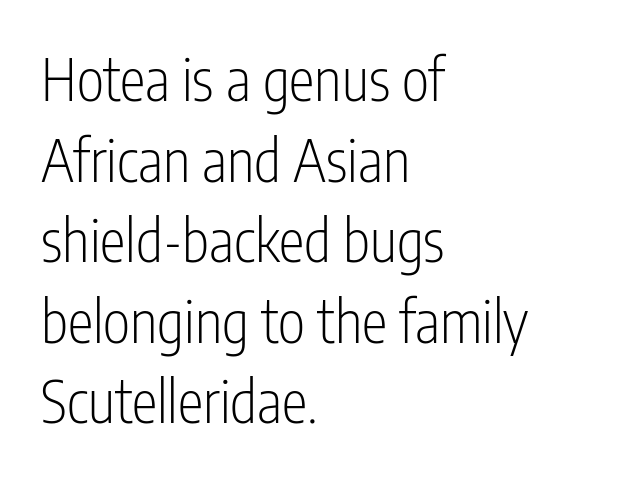
The image shows 58 px light, condensed sans-serif type, upright; set left-aligned, normal line spacing (1.39x), normal letter spacing, not underlined; low stroke contrast and a medium x-height.
